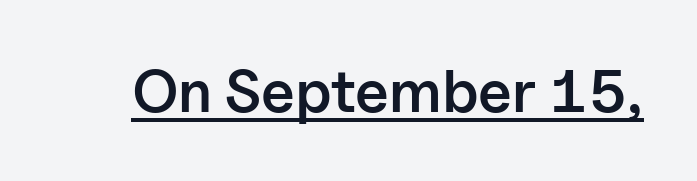
The image shows 60 px semibold sans-serif type, upright; set normal letter spacing, underlined; low stroke contrast and a medium x-height.
